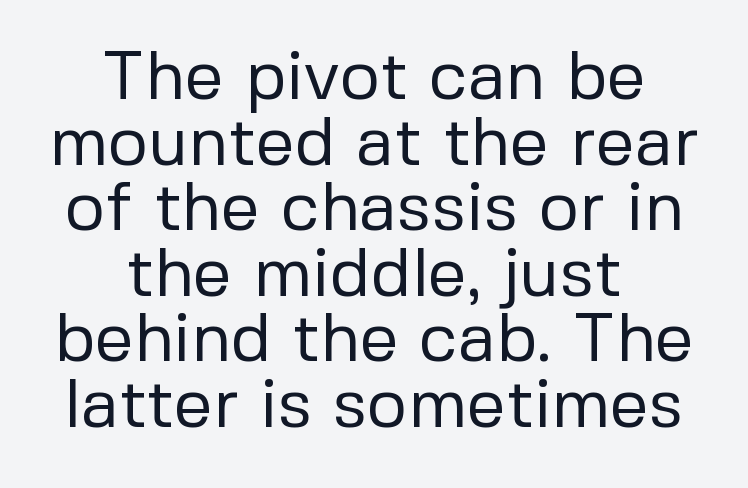
Line starts and ends both wander, symmetrically. In terms of letterform style, serifs are entirely absent. Honestly, the rows look squashed on top of each other. Here the glyphs are tracked normally, forming tight word shapes. A clean baseline with only descenders dipping below it.
